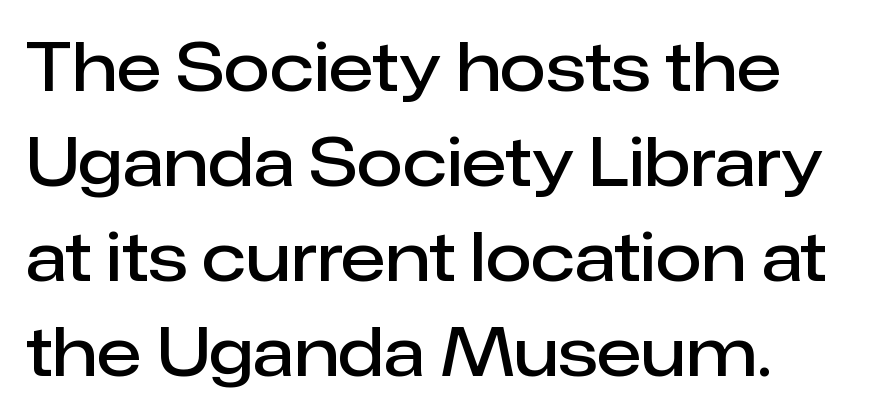
{"serif": "no", "italic": "no", "bold": "semi", "weight": "semibold", "width": "normal", "stroke_contrast": "low", "x_height": "medium", "monospaced": "no", "underline": "no", "line_spacing": "normal", "line_spacing_ratio": 1.42, "letter_spacing": "normal", "letter_spacing_em": 0.0, "glyph_px": 67}
